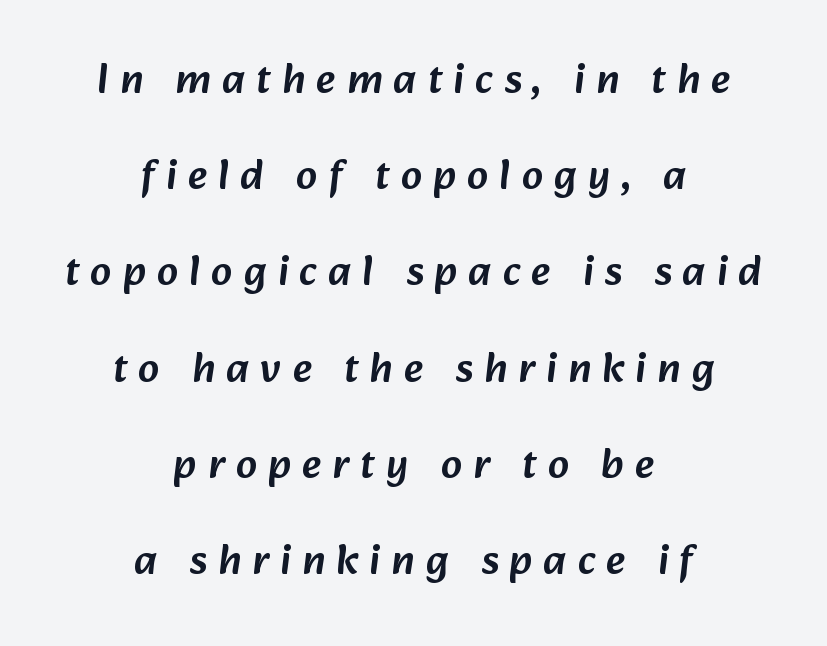
{"serif": "no", "width": "normal", "stroke_contrast": "low", "x_height": "medium", "monospaced": "no", "underline": "no", "align": "center", "line_spacing": "loose", "line_spacing_ratio": 2.29, "letter_spacing": "wide", "letter_spacing_em": 0.27, "glyph_px": 42}
